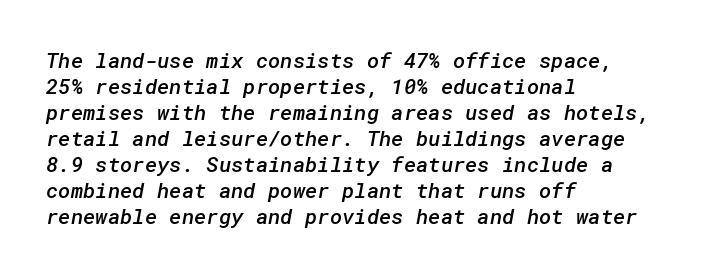
{"bold": "semi", "underline": "no", "align": "left", "line_spacing_ratio": 1.24, "letter_spacing": "normal", "letter_spacing_em": 0.0, "glyph_px": 21}
